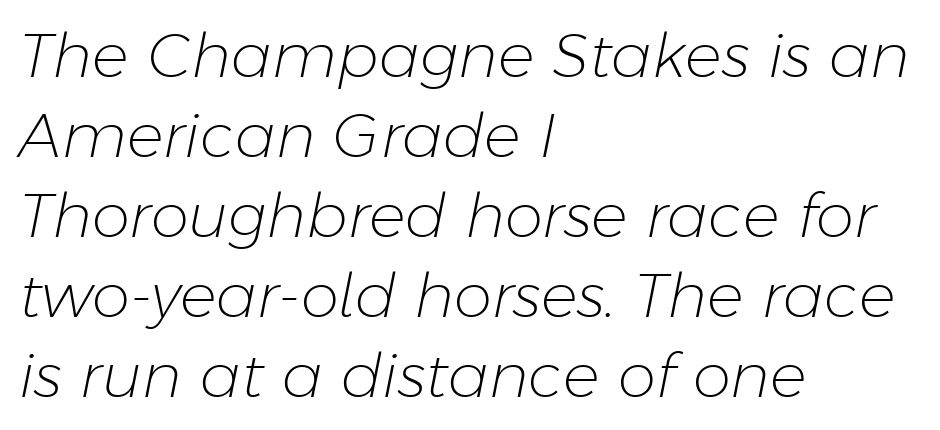
Q: Is the text bold? A: No.
Q: Is the text italic (slanted)? A: Yes, it leans right by about 11 degrees.
Q: Is the text underlined? A: No.
Q: How is the paragraph aligned? A: Left-aligned.
Q: Is the spacing between letters normal or unusually wide? A: Normal.
Q: Is the spacing between lines tight, normal or loose? A: Normal.
Q: Width (condensed, normal, or wide)? A: Normal.
Q: Stroke contrast? A: Low.
Q: x-height? A: Medium.
Q: Monospaced? A: No.
